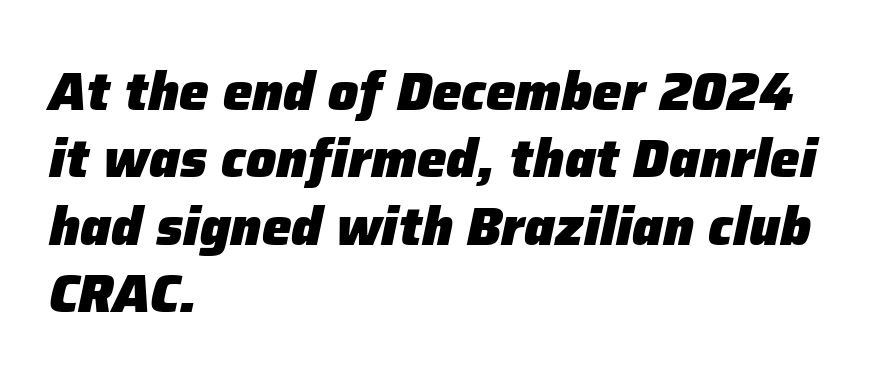
Q: Is the text bold? A: Yes.
Q: Is the text italic (slanted)? A: Yes, it leans right by about 12 degrees.
Q: Is the text underlined? A: No.
Q: How is the paragraph aligned? A: Left-aligned.
Q: Is the spacing between letters normal or unusually wide? A: Normal.
Q: Is the spacing between lines tight, normal or loose? A: Normal.
Q: Width (condensed, normal, or wide)? A: Normal.
Q: Stroke contrast? A: Low.
Q: x-height? A: Medium.
Q: Monospaced? A: No.
